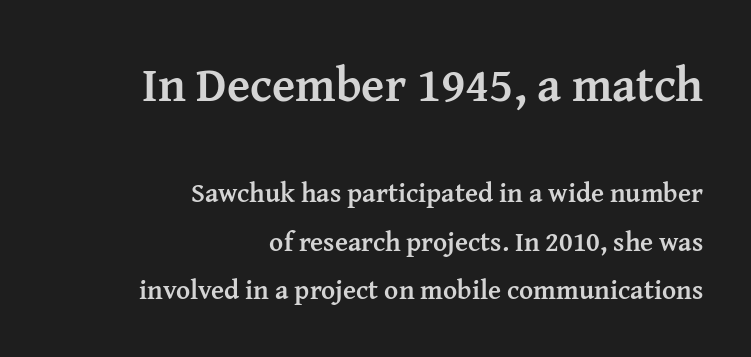
The image shows 48 px semibold serif type, upright; set right-aligned, line spacing 1.79x, normal letter spacing, not underlined; the first (top) block is 1.78x larger; medium stroke contrast and a medium x-height.
